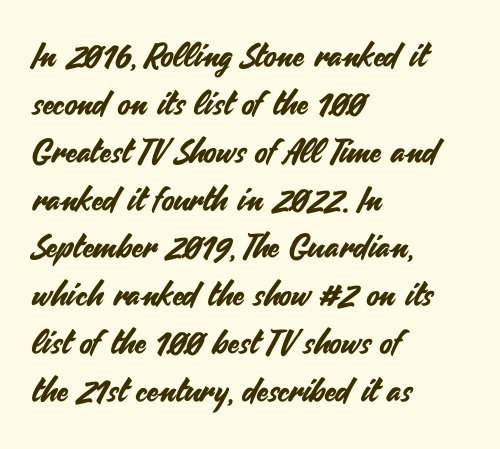
Q: Is the text italic (slanted)? A: Yes.
Q: Is the typeface a serif or a sans-serif typeface? A: Sans-serif.
Q: Is the text underlined? A: No.
Q: How is the paragraph aligned? A: Left-aligned.
Q: Is the spacing between letters normal or unusually wide? A: Normal.
Q: Is the spacing between lines tight, normal or loose? A: Normal.
Q: Width (condensed, normal, or wide)? A: Normal.
Q: Stroke contrast? A: Medium.
Q: x-height? A: Small.
Q: Monospaced? A: No.
